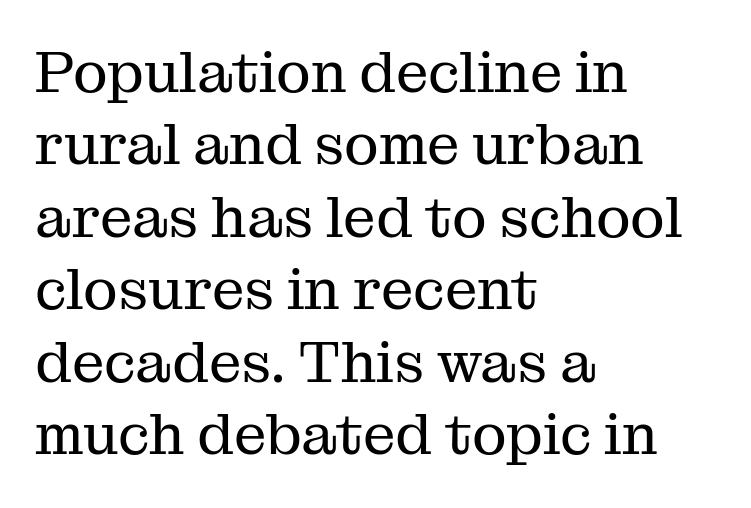
Q: Is the text bold? A: No.
Q: Is the text italic (slanted)? A: No, it is upright.
Q: Is the typeface a serif or a sans-serif typeface? A: Serif.
Q: Is the text underlined? A: No.
Q: How is the paragraph aligned? A: Left-aligned.
Q: Is the spacing between letters normal or unusually wide? A: Normal.
Q: Is the spacing between lines tight, normal or loose? A: Normal.
Q: Width (condensed, normal, or wide)? A: Normal.
Q: Stroke contrast? A: Medium.
Q: x-height? A: Medium.
Q: Monospaced? A: No.
